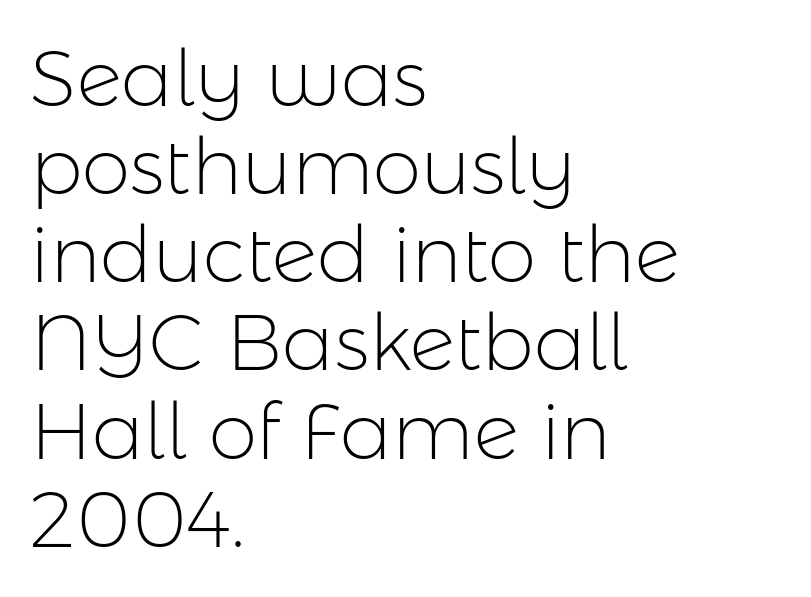
The block of text is dense from top to bottom, with scant space between rows. Here the glyphs are tracked normally, forming tight word shapes. Any mark beneath the type? The region is blank. To sum up the face: it is a sans, with no serifs. A light-to-regular cut is what we see here.
